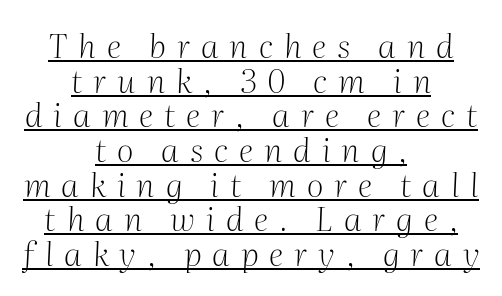
Q: Is the text bold? A: No.
Q: Is the text italic (slanted)? A: Yes, it leans right by about 2 degrees.
Q: Is the typeface a serif or a sans-serif typeface? A: Serif.
Q: Is the text underlined? A: Yes.
Q: How is the paragraph aligned? A: Centered.
Q: Is the spacing between letters normal or unusually wide? A: Unusually wide.
Q: Is the spacing between lines tight, normal or loose? A: Tight.
Q: Width (condensed, normal, or wide)? A: Normal.
Q: Stroke contrast? A: Medium.
Q: x-height? A: Medium.
Q: Monospaced? A: No.
